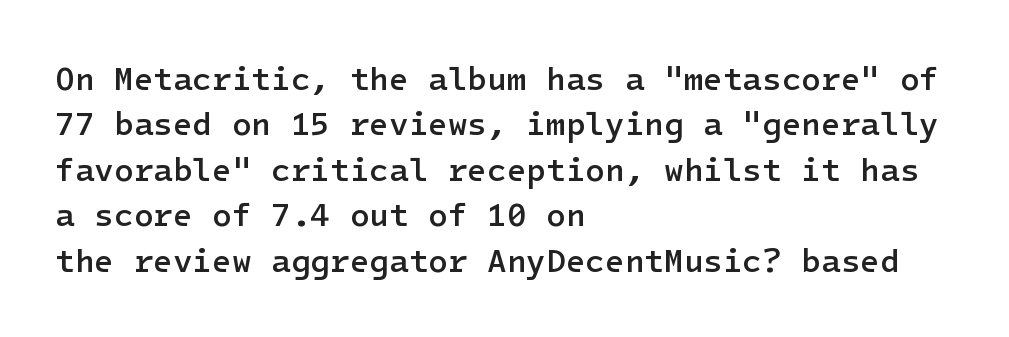
{"serif": "no", "italic": "no", "bold": "semi", "weight": "semibold", "width": "normal", "stroke_contrast": "low", "x_height": "medium", "underline": "no", "align": "left", "line_spacing": "normal", "line_spacing_ratio": 1.42, "letter_spacing": "normal", "letter_spacing_em": 0.0, "glyph_px": 32}
